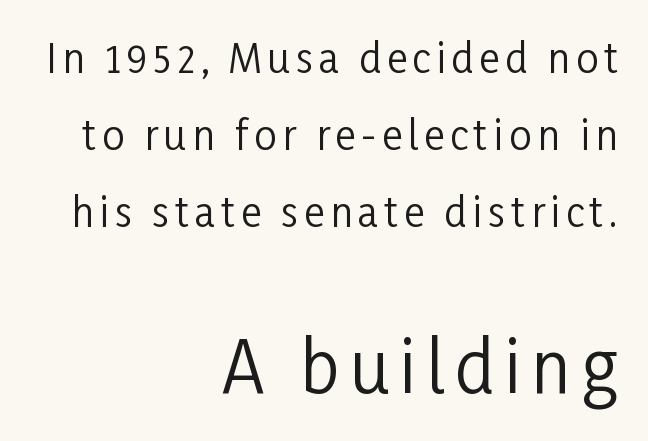
No heavy texture on the line: the type isn't bold. Designer's note — italics off, roman on. The characters display no serif detailing; their extremities are plain. Varying glyph widths throughout — classic text-font behaviour. What's the leading like? Stretched, with rows far apart. The following chunk of copy outweighs the initial chunk in type size.
